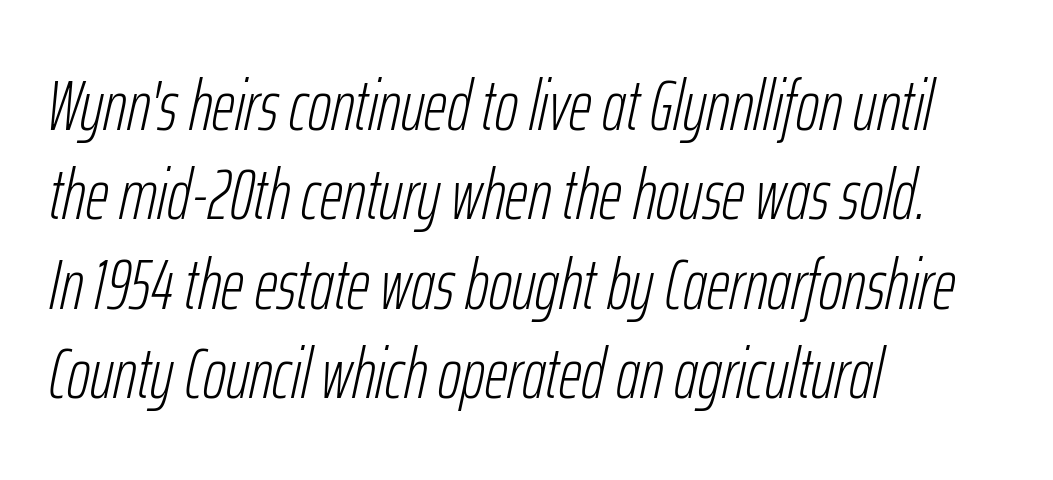
{"italic": "yes", "lean": "right", "slant_degrees": 12, "bold": "no", "weight": "light", "width": "condensed", "stroke_contrast": "low", "x_height": "medium", "monospaced": "no", "underline": "no", "align": "left", "line_spacing": "normal", "line_spacing_ratio": 1.26, "letter_spacing": "normal", "letter_spacing_em": 0.0, "glyph_px": 71}
